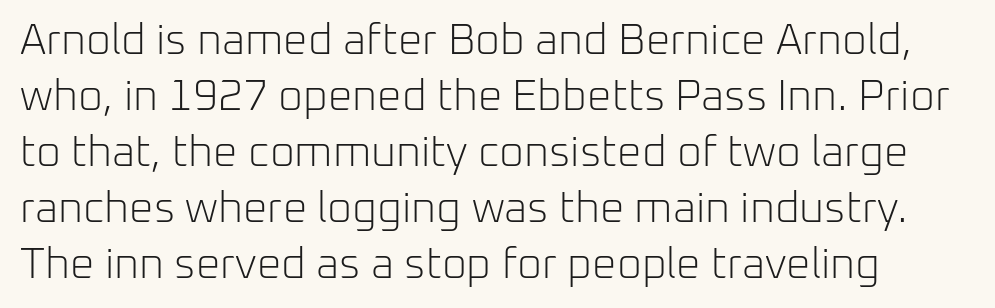
Each new line begins a customary step beneath the previous one. A typesetter would label this face a sans. This sample has the flowing, uneven cadence of proportional lettering. Unmarked baselines from the first word to the last.
